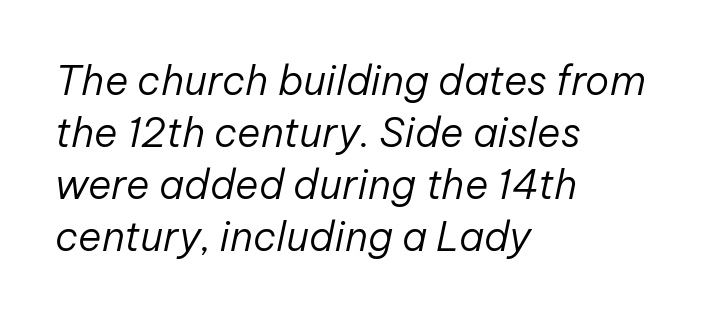
Q: Is the text bold? A: No.
Q: Is the text italic (slanted)? A: Yes, it leans right by about 12 degrees.
Q: Is the text underlined? A: No.
Q: How is the paragraph aligned? A: Left-aligned.
Q: Is the spacing between letters normal or unusually wide? A: Normal.
Q: Is the spacing between lines tight, normal or loose? A: Normal.
Q: Width (condensed, normal, or wide)? A: Normal.
Q: Stroke contrast? A: Low.
Q: x-height? A: Medium.
Q: Monospaced? A: No.
